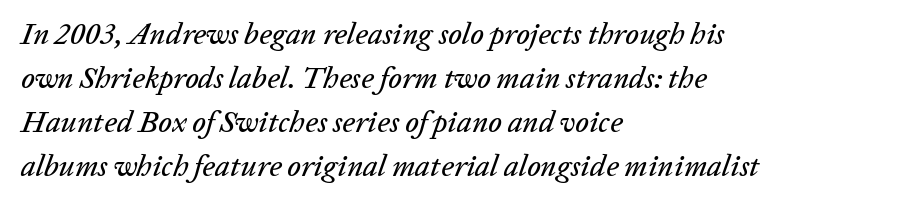
The rendering uses natural spacing where letterforms have individual widths. Default kerning and tracking; the words read as compact shapes. The rag falls on the right side of this text block. The baseline area is clear.
